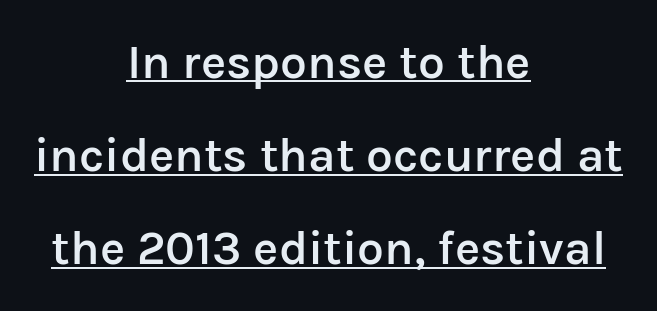
The face used here is proportionally spaced, like ordinary book or web type. This rendering uses center alignment, leaving both contours irregular but symmetric. Letterform terminals end flat and unadorned throughout the passage. Style check: upright. Emphasis by weight is partial: semibold. The typesetter has applied underlining to the passage shown.
